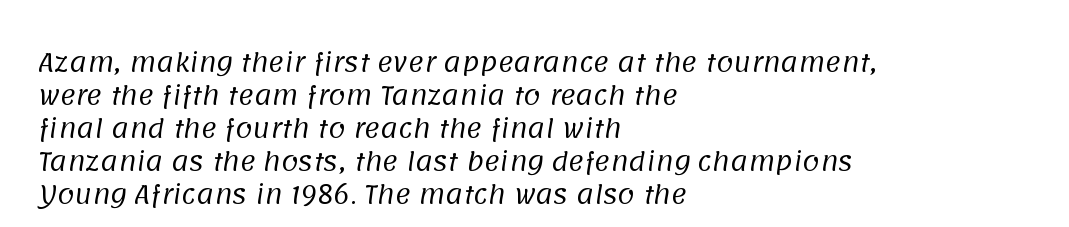
Q: Is the text bold? A: No.
Q: Is the text underlined? A: No.
Q: How is the paragraph aligned? A: Left-aligned.
Q: Is the spacing between letters normal or unusually wide? A: Normal.
Q: Is the spacing between lines tight, normal or loose? A: Normal.
